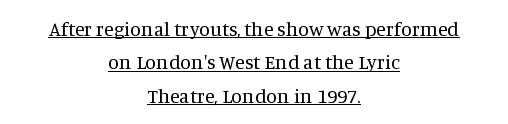
Q: Is the text bold? A: No.
Q: Is the text italic (slanted)? A: No, it is upright.
Q: Is the text underlined? A: Yes.
Q: How is the paragraph aligned? A: Centered.
Q: Is the spacing between letters normal or unusually wide? A: Normal.
Q: Is the spacing between lines tight, normal or loose? A: Normal.
